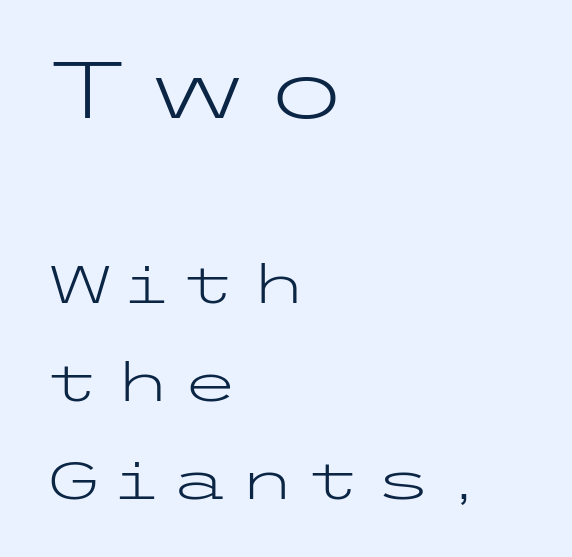
The image shows 79 px light, wide sans-serif type, upright; set left-aligned, line spacing 1.85x, not underlined; the first (top) block is 1.49x larger; low stroke contrast and a medium x-height.
